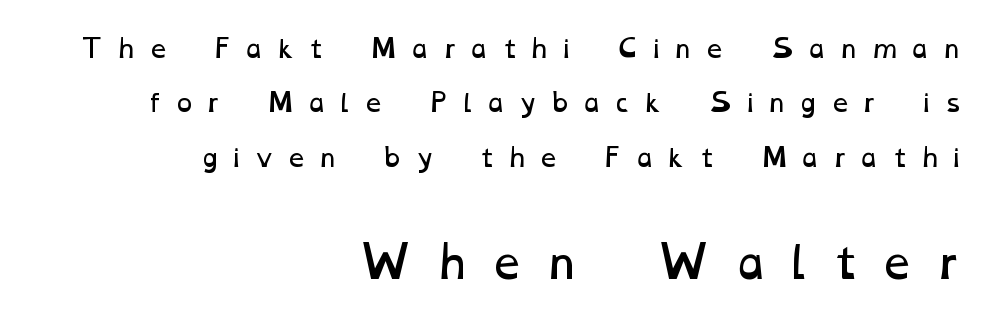
{"bold": "no", "weight": "regular", "width": "wide", "stroke_contrast": "low", "x_height": "medium", "monospaced": "no", "underline": "no", "align": "right", "line_spacing": "loose", "line_spacing_ratio": 2.18, "letter_spacing": "wide", "letter_spacing_em": 0.44, "larger_block": "second", "size_ratio": 1.72, "glyph_px": 43}
